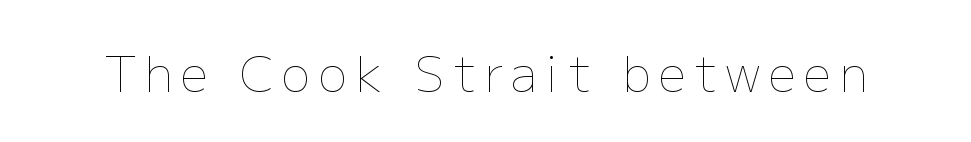
The image shows 48 px thin type, upright; set not underlined; low stroke contrast and a medium x-height.
